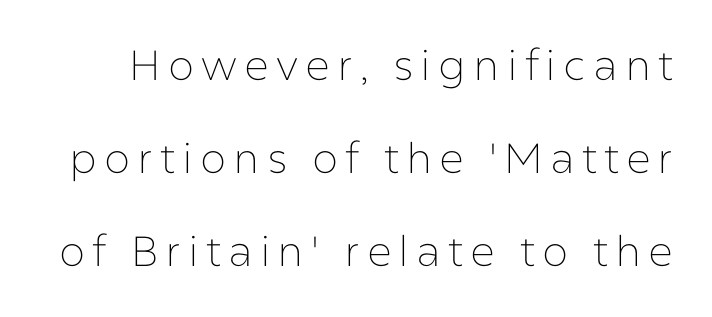
{"serif": "no", "italic": "no", "bold": "no", "weight": "thin", "width": "normal", "stroke_contrast": "low", "x_height": "medium", "monospaced": "no", "underline": "no", "line_spacing": "loose", "line_spacing_ratio": 2.22, "glyph_px": 42}
